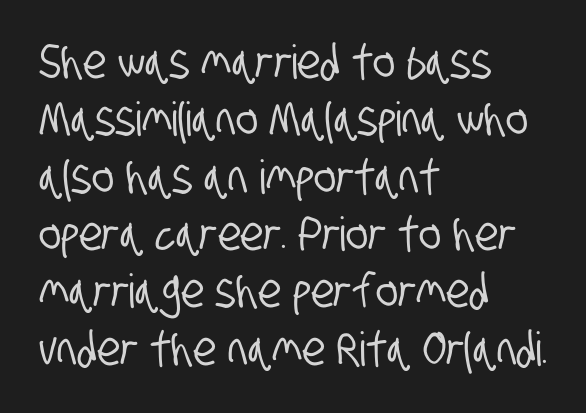
Q: Is the typeface a serif or a sans-serif typeface? A: Sans-serif.
Q: Is the text underlined? A: No.
Q: How is the paragraph aligned? A: Left-aligned.
Q: Is the spacing between letters normal or unusually wide? A: Normal.
Q: Width (condensed, normal, or wide)? A: Condensed.
Q: Stroke contrast? A: Low.
Q: x-height? A: Large.
Q: Monospaced? A: No.
